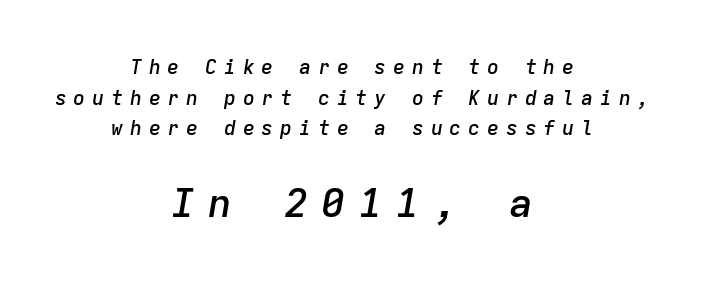
Q: Is the text bold? A: Semi-bold.
Q: Is the text italic (slanted)? A: Yes, it leans right by about 9 degrees.
Q: Is the text underlined? A: No.
Q: How is the paragraph aligned? A: Centered.
Q: Is the spacing between letters normal or unusually wide? A: Unusually wide.
Q: Is the spacing between lines tight, normal or loose? A: Normal.
Q: Which block of text is set in a larger size, the first (top) or the second (bottom)? A: The second (bottom) one.
Q: Width (condensed, normal, or wide)? A: Normal.
Q: Stroke contrast? A: Low.
Q: x-height? A: Medium.
Q: Monospaced? A: Yes.
